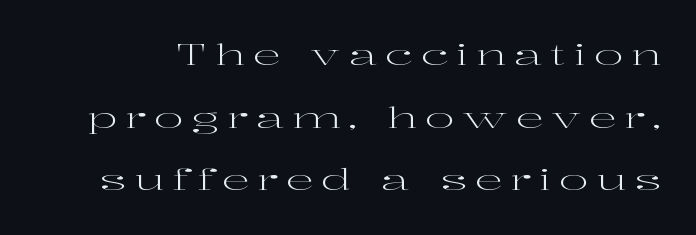
Q: Is the text bold? A: No.
Q: Is the text italic (slanted)? A: No, it is upright.
Q: Is the typeface a serif or a sans-serif typeface? A: Serif.
Q: Is the text underlined? A: No.
Q: Is the spacing between letters normal or unusually wide? A: Unusually wide.
Q: Is the spacing between lines tight, normal or loose? A: Loose.
Q: Width (condensed, normal, or wide)? A: Wide.
Q: Stroke contrast? A: High.
Q: x-height? A: Medium.
Q: Monospaced? A: No.
